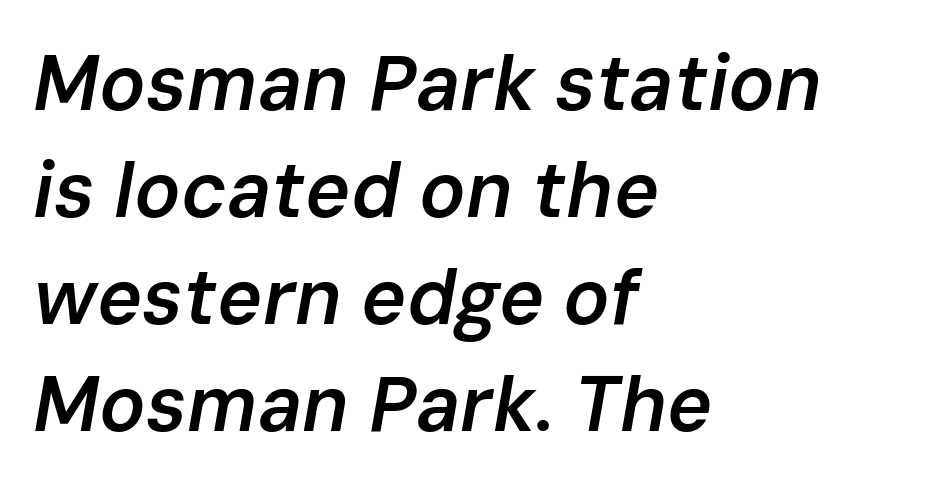
The image shows 77 px semibold type, italic (leaning right); set left-aligned, normal line spacing (1.39x), normal letter spacing, not underlined; low stroke contrast and a medium x-height.
